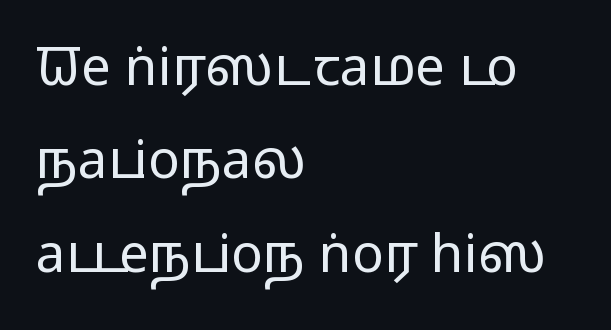
{"serif": "no", "italic": "no", "bold": "no", "weight": "regular", "width": "wide", "stroke_contrast": "low", "x_height": "medium", "monospaced": "no", "underline": "no", "align": "left", "line_spacing_ratio": 1.76, "letter_spacing": "normal", "letter_spacing_em": 0.0, "glyph_px": 53}
